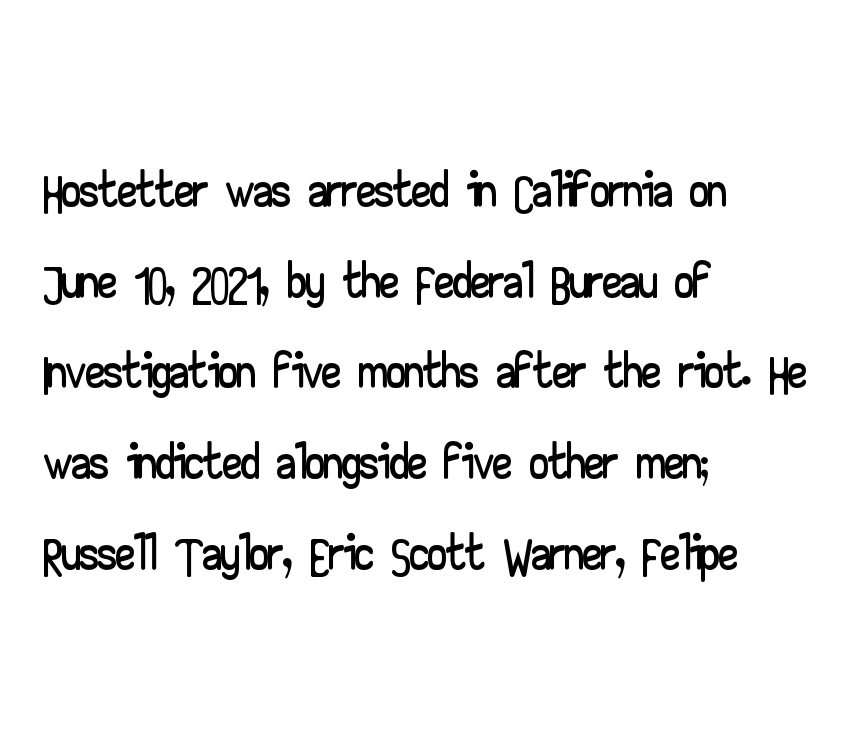
Q: Is the text italic (slanted)? A: No, it is upright.
Q: Is the typeface a serif or a sans-serif typeface? A: Sans-serif.
Q: Is the text underlined? A: No.
Q: How is the paragraph aligned? A: Left-aligned.
Q: Is the spacing between letters normal or unusually wide? A: Normal.
Q: Width (condensed, normal, or wide)? A: Wide.
Q: Stroke contrast? A: Low.
Q: x-height? A: Small.
Q: Monospaced? A: No.
